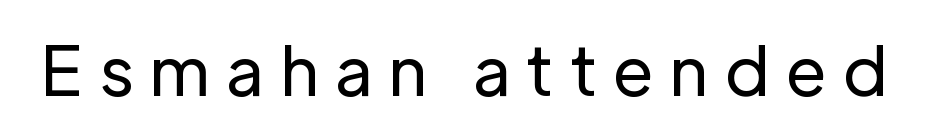
The image shows 68 px regular-weight sans-serif type, upright; set unusually wide letter spacing (+0.26 em), not underlined; low stroke contrast and a medium x-height.
